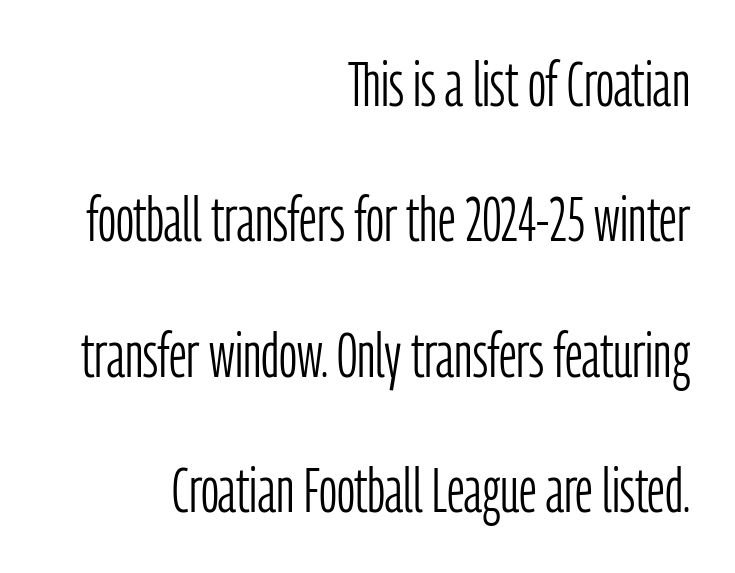
Honestly, the rows look like they've been pulled way apart. Stroke mass is kept to a normal reading level or below. This is the regular roman posture of the typeface. No extra tracking has been applied to these lines. This sample has the flowing, uneven cadence of proportional lettering.
